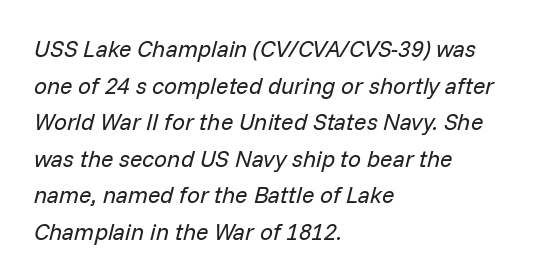
{"italic": "yes", "lean": "right", "slant_degrees": 14, "bold": "no", "underline": "no", "align": "left", "line_spacing": "normal", "line_spacing_ratio": 1.59, "letter_spacing": "normal", "letter_spacing_em": 0.0, "glyph_px": 23}
